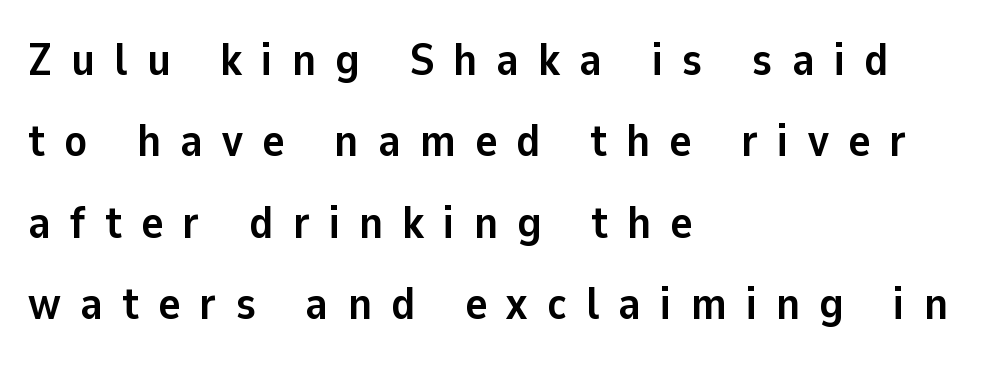
The image shows 46 px semibold sans-serif type, upright; set left-aligned, line spacing 1.77x, unusually wide letter spacing (+0.42 em), not underlined; low stroke contrast and a medium x-height.
